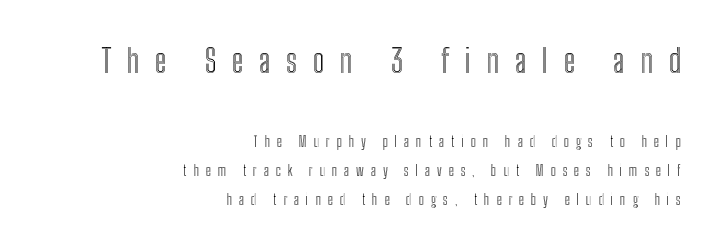
Q: Is the text italic (slanted)? A: No, it is upright.
Q: Is the text underlined? A: No.
Q: How is the paragraph aligned? A: Right-aligned.
Q: Is the spacing between letters normal or unusually wide? A: Unusually wide.
Q: Is the spacing between lines tight, normal or loose? A: Loose.
Q: Which block of text is set in a larger size, the first (top) or the second (bottom)? A: The first (top) one.
Q: Width (condensed, normal, or wide)? A: Condensed.
Q: x-height? A: Medium.
Q: Monospaced? A: No.
